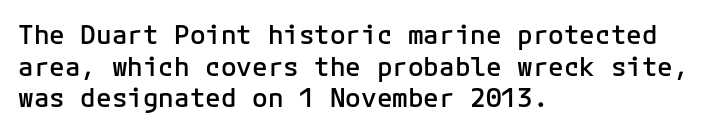
The image shows 26 px text type, upright; set left-aligned, line spacing 1.22x, normal letter spacing, not underlined.
